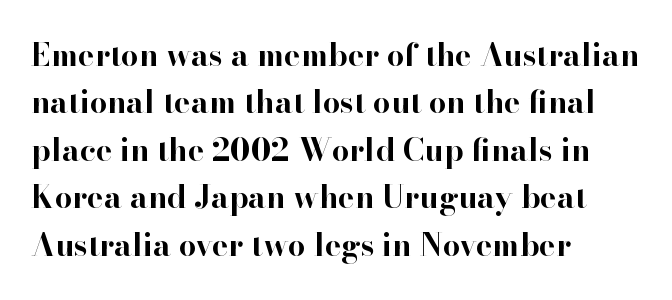
The gap between lines stays unmarked. Interline gaps are of average width in this sample. Alignment: flush left. Bold? Absolutely — the strokes are thick and heavy. Glyph-to-glyph distance matches everyday printed text. This sample has the flowing, uneven cadence of proportional lettering.
